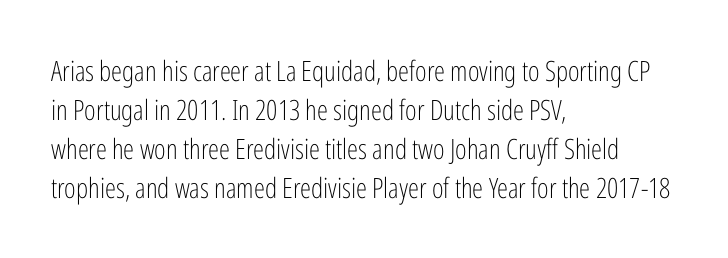
{"serif": "no", "italic": "no", "bold": "no", "weight": "light", "width": "condensed", "stroke_contrast": "low", "x_height": "medium", "monospaced": "no", "underline": "no", "align": "left", "line_spacing": "normal", "line_spacing_ratio": 1.39, "letter_spacing": "normal", "letter_spacing_em": 0.0, "glyph_px": 28}
